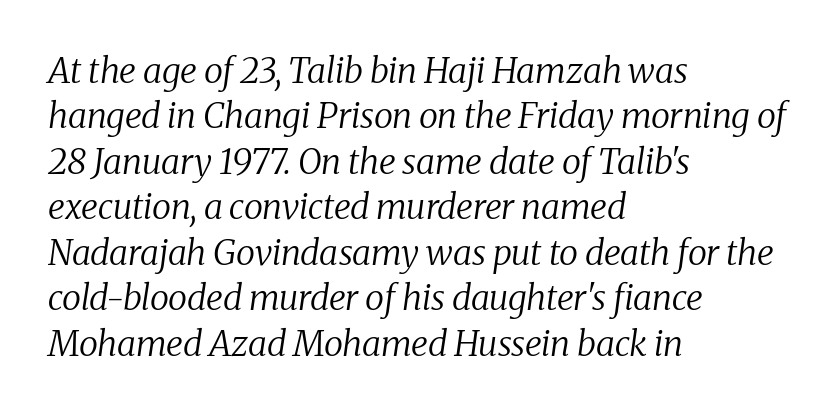
{"serif": "yes", "italic": "yes", "lean": "right", "slant_degrees": 8, "bold": "no", "weight": "regular", "width": "normal", "stroke_contrast": "medium", "x_height": "medium", "monospaced": "no", "underline": "no", "align": "left", "line_spacing": "normal", "line_spacing_ratio": 1.3, "letter_spacing": "normal", "letter_spacing_em": 0.0, "glyph_px": 35}
